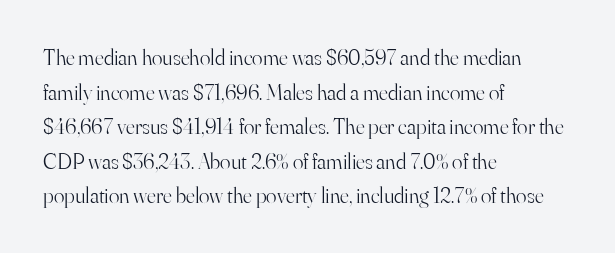
The image shows 22 px text type, upright; set left-aligned, normal line spacing (1.57x), normal letter spacing, not underlined.
